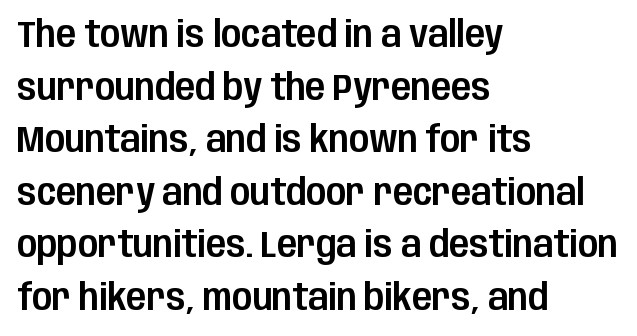
Q: Is the text italic (slanted)? A: No, it is upright.
Q: Is the typeface a serif or a sans-serif typeface? A: Sans-serif.
Q: Is the text underlined? A: No.
Q: How is the paragraph aligned? A: Left-aligned.
Q: Is the spacing between letters normal or unusually wide? A: Normal.
Q: Is the spacing between lines tight, normal or loose? A: Normal.
Q: Width (condensed, normal, or wide)? A: Condensed.
Q: Stroke contrast? A: Low.
Q: x-height? A: Large.
Q: Monospaced? A: No.
